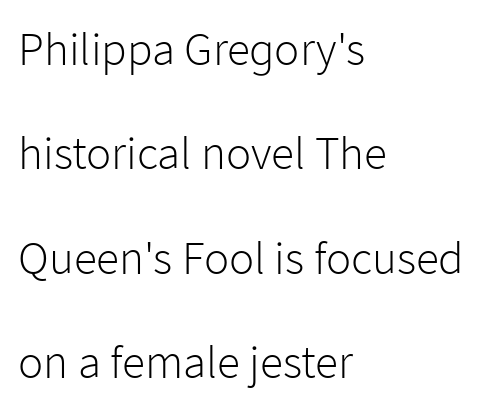
{"serif": "no", "italic": "no", "bold": "no", "weight": "light", "width": "normal", "stroke_contrast": "low", "x_height": "medium", "monospaced": "no", "underline": "no", "align": "left", "line_spacing": "loose", "line_spacing_ratio": 2.22, "letter_spacing": "normal", "letter_spacing_em": 0.0, "glyph_px": 47}
